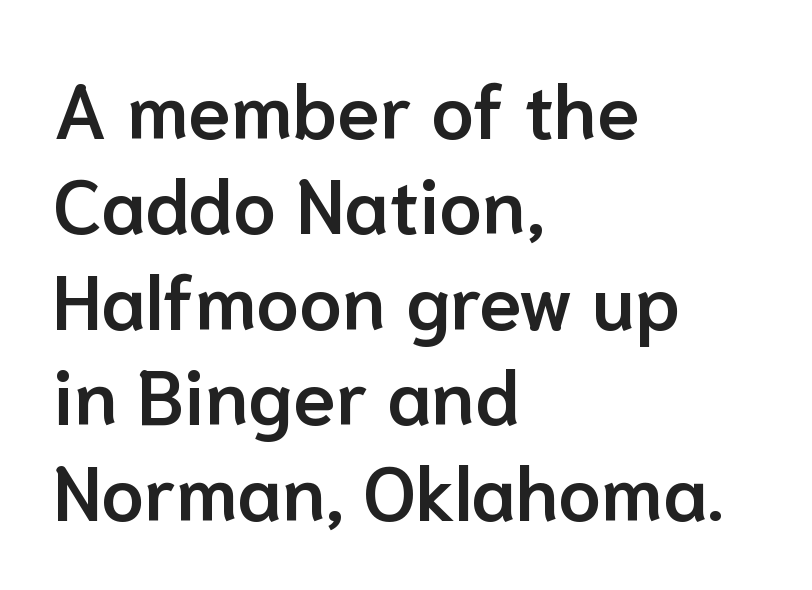
The image shows 77 px semibold sans-serif type, upright; set left-aligned, line spacing 1.24x, normal letter spacing, not underlined; low stroke contrast and a medium x-height.
